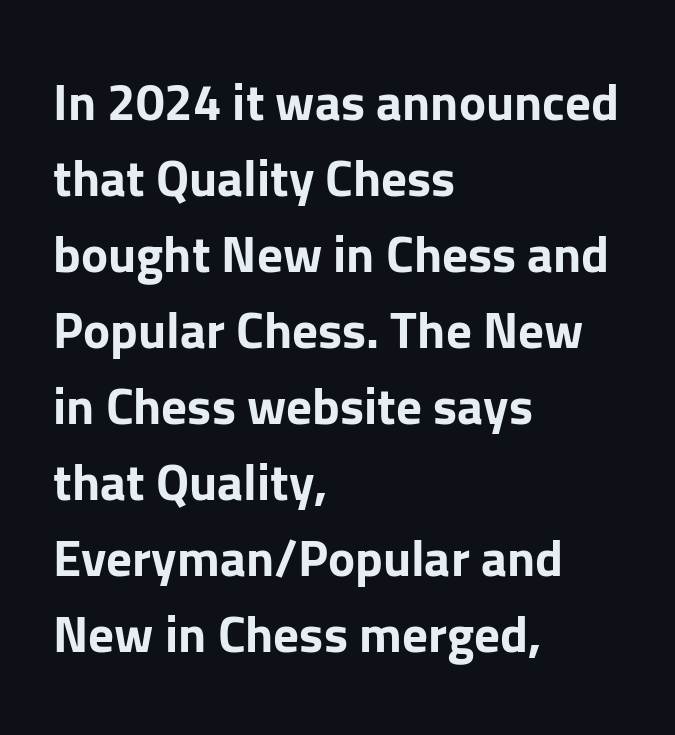
Each new line begins a customary step beneath the previous one. Nobody touched the tracking dial on this one. Typographic density is high because the face is bold. Is this a fixed-width face? No — the glyphs have proportional, varying widths. The compositor pushed each line to the left boundary.
